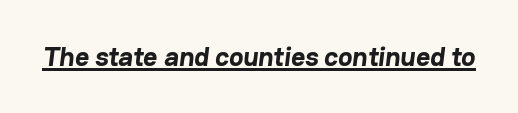
{"bold": "yes", "underline": "yes", "letter_spacing": "normal", "letter_spacing_em": 0.0, "glyph_px": 27}
